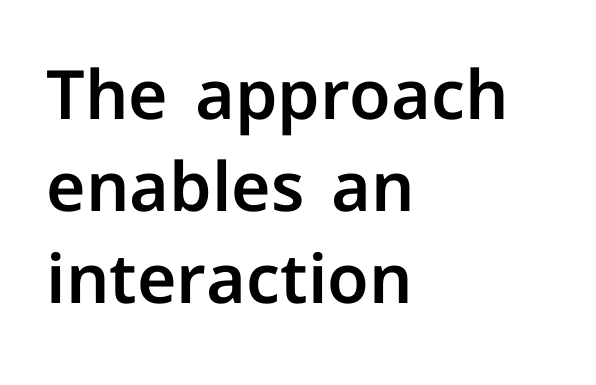
The image shows 68 px sans-serif type, upright; set left-aligned, normal line spacing (1.35x), normal letter spacing, not underlined; low stroke contrast and a medium x-height.
